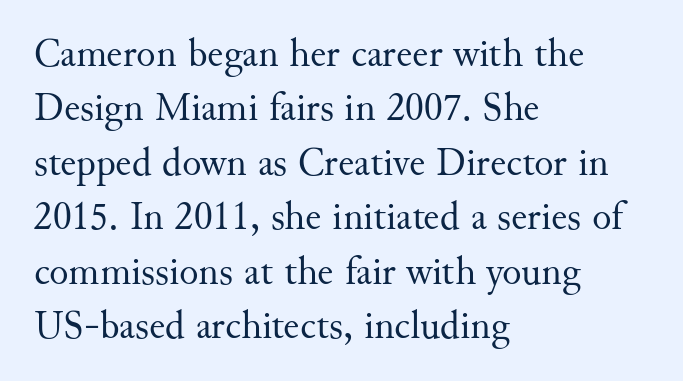
{"serif": "yes", "italic": "no", "bold": "no", "weight": "regular", "width": "normal", "stroke_contrast": "medium", "x_height": "small", "monospaced": "no", "underline": "no", "align": "left", "line_spacing": "normal", "line_spacing_ratio": 1.36, "letter_spacing": "normal", "letter_spacing_em": 0.0, "glyph_px": 40}
